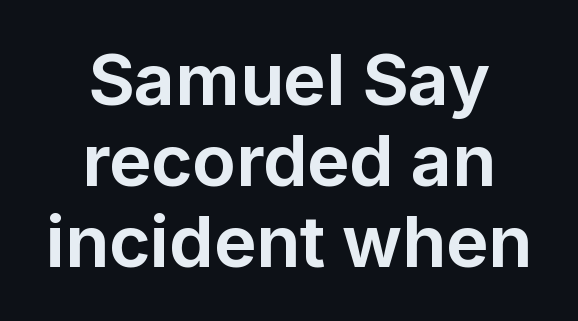
The image shows 71 px bold sans-serif type, upright; set centered, tight line spacing (1.14x), normal letter spacing, not underlined; low stroke contrast and a medium x-height.
